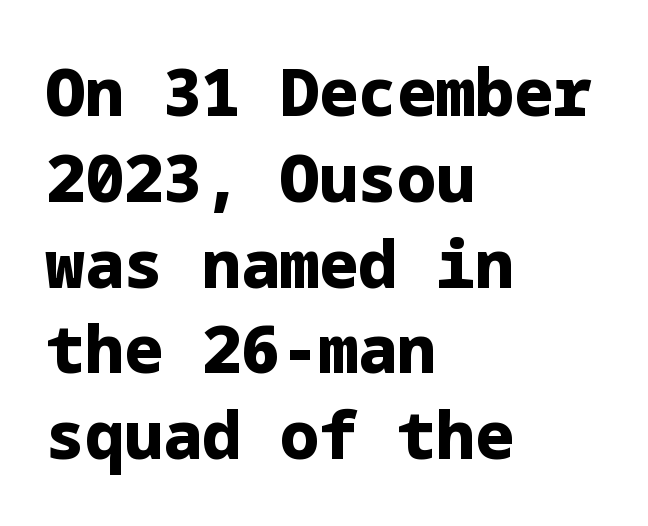
{"serif": "no", "italic": "no", "bold": "yes", "weight": "heavy", "width": "normal", "stroke_contrast": "low", "x_height": "medium", "underline": "no", "align": "left", "line_spacing": "normal", "line_spacing_ratio": 1.32, "letter_spacing": "normal", "letter_spacing_em": 0.0, "glyph_px": 65}
